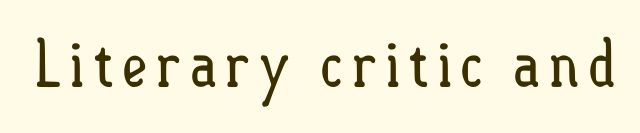
The image shows 65 px regular-weight, condensed type, upright; set not underlined; low stroke contrast and a small x-height.
